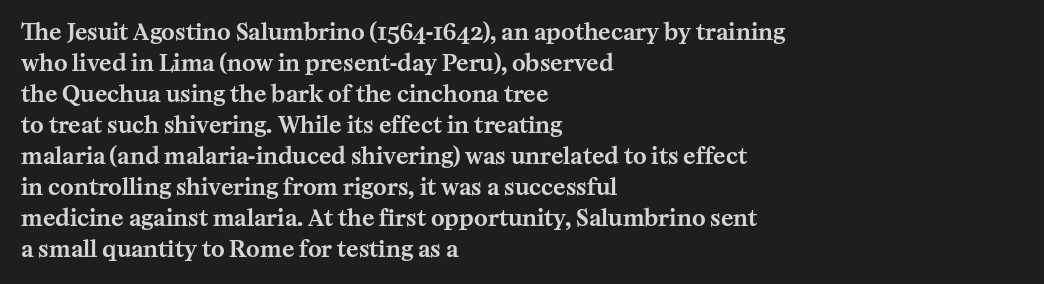
The designer left line spacing at the default. Glance below the letters and you will spot only blank space. The letters sit at their default tracking, neither squeezed nor spread. If you drew a line through each stem, it would be perfectly vertical. The compositor pushed each line to the left boundary.
